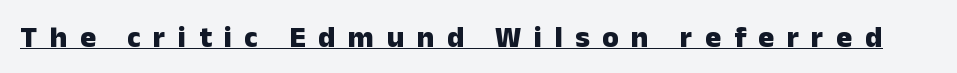
Q: Is the text bold? A: Yes.
Q: Is the text italic (slanted)? A: No, it is upright.
Q: Is the typeface a serif or a sans-serif typeface? A: Sans-serif.
Q: Is the text underlined? A: Yes.
Q: Is the spacing between letters normal or unusually wide? A: Unusually wide.
Q: Width (condensed, normal, or wide)? A: Normal.
Q: Stroke contrast? A: Low.
Q: x-height? A: Medium.
Q: Monospaced? A: No.
